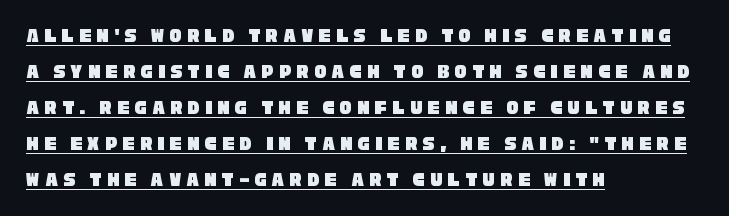
This sample is left-justified, so line endings fall wherever the words run out. Each word looks stretched out because of the extra space between its letters. A rule runs beneath these lines of type.
